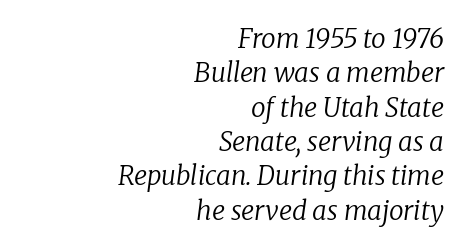
Q: Is the text bold? A: No.
Q: Is the text italic (slanted)? A: Yes, it leans right by about 8 degrees.
Q: Is the text underlined? A: No.
Q: How is the paragraph aligned? A: Right-aligned.
Q: Is the spacing between letters normal or unusually wide? A: Normal.
Q: Is the spacing between lines tight, normal or loose? A: Normal.
